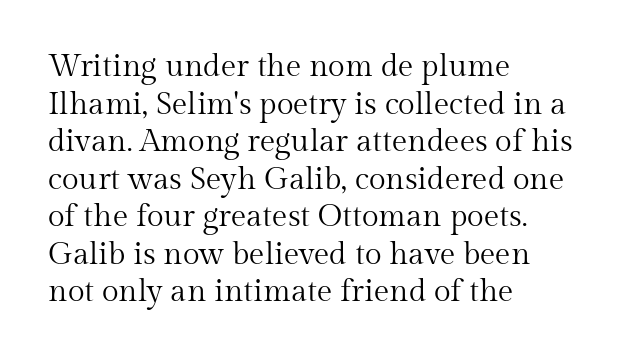
Descenders hang freely into open space. No italicization has been applied; the sample stays upright. Note the varied advance widths — an 'i' is clearly narrower than an 'm'. This is not heavy type; no bold has been used.
